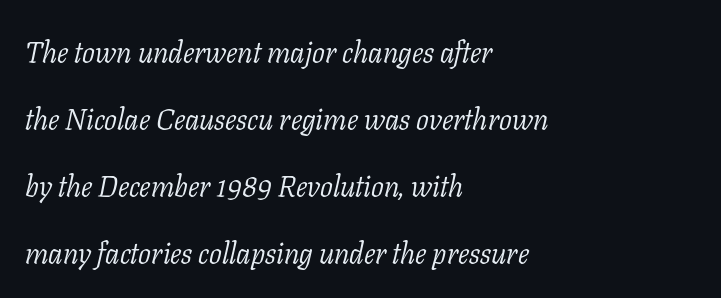
Q: Is the text bold? A: No.
Q: Is the text italic (slanted)? A: Yes, it leans right by about 11 degrees.
Q: Is the typeface a serif or a sans-serif typeface? A: Serif.
Q: Is the text underlined? A: No.
Q: How is the paragraph aligned? A: Left-aligned.
Q: Is the spacing between letters normal or unusually wide? A: Normal.
Q: Is the spacing between lines tight, normal or loose? A: Loose.
Q: Width (condensed, normal, or wide)? A: Normal.
Q: Stroke contrast? A: Low.
Q: x-height? A: Medium.
Q: Monospaced? A: No.
